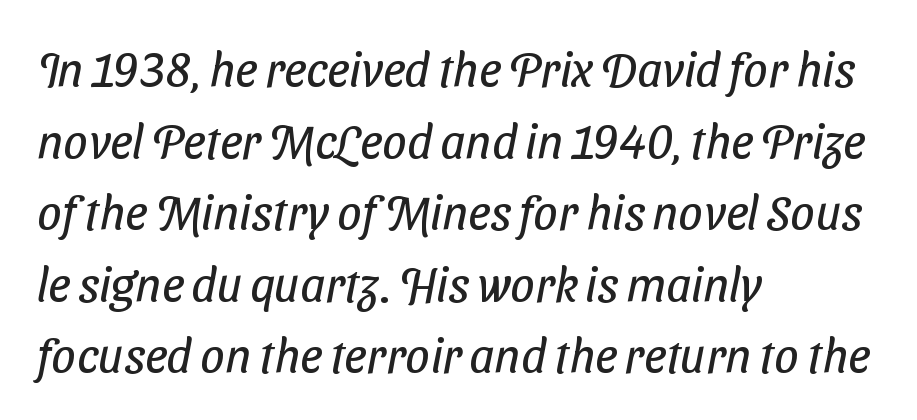
Character widths vary here, with narrow letters taking less room than wide ones. These glyphs show unthickened strokes, regular width or finer. Glyph-to-glyph distance matches everyday printed text. These lines stack with their left ends in a neat column. I'd call this a sans setting — the letters go barefoot. Lines of text with bare space underneath.
